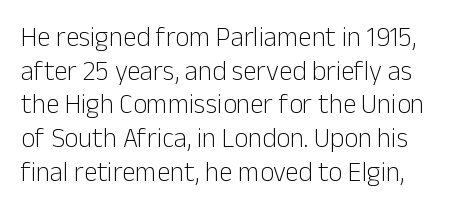
The face looks like a standard text weight, possibly lighter. Designer's note — italics off, roman on. This sample keeps an unexceptional amount of space between lines. Descenders hang freely into open space. Does extra space separate the letters? No, they use regular spacing.
